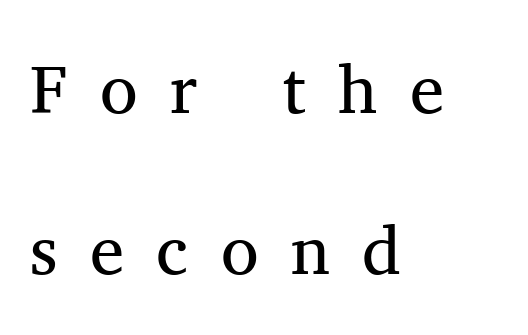
Casual observation: everything's shoved over to the left. Rendered with straight, roman letterforms. Successive baselines arrive slowly, with a big drop between each. These lines are rendered in a variable-pitch font.
